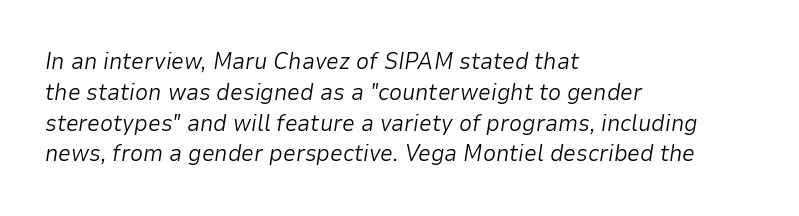
The image shows 23 px text type, italic (leaning right); set left-aligned, normal line spacing (1.34x), normal letter spacing, not underlined.
